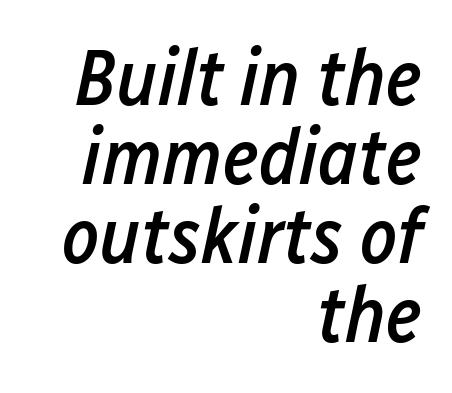
The image shows 79 px semibold, condensed type, italic (leaning right); set right-aligned, tight line spacing (1.0x), normal letter spacing, not underlined; low stroke contrast and a medium x-height.
